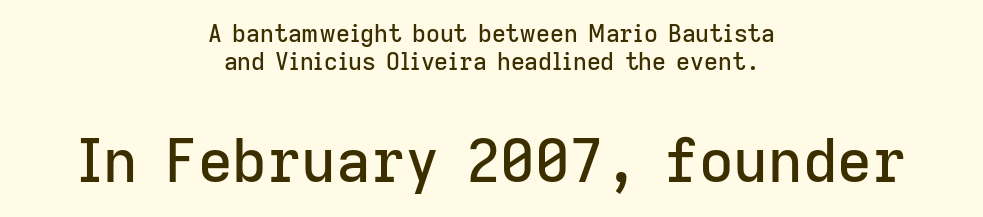
Each word holds together tightly as a unit, with standard inter-letter gaps. Just letters on the line, the space beneath them empty. Teacher's note: observe the equal gaps on both sides — that is centered alignment. The lower block of text is set noticeably larger than the block above it. This rendering employs a face without finishing strokes, i.e., a sans-serif.
